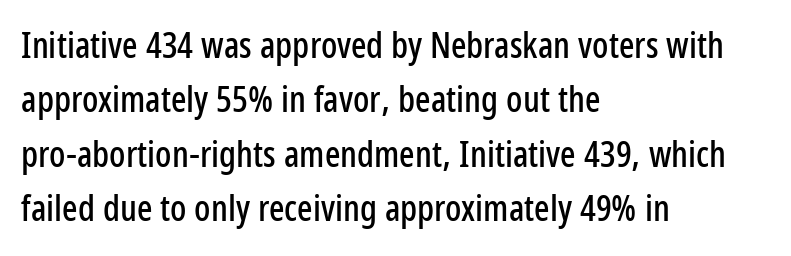
{"serif": "no", "italic": "no", "width": "condensed", "stroke_contrast": "low", "x_height": "medium", "monospaced": "no", "underline": "no", "align": "left", "line_spacing": "normal", "line_spacing_ratio": 1.51, "letter_spacing": "normal", "letter_spacing_em": 0.0, "glyph_px": 36}
